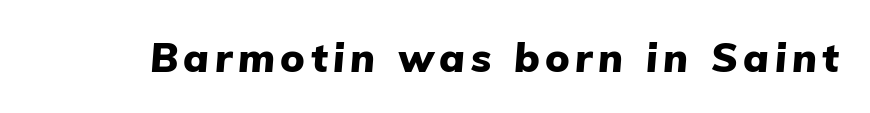
The lettering tilts uniformly, giving the passage an italic look. These lines carry a lot of weight — the face is fully bold. Check under the words: just untouched page. Here the designer chose a conventional face with non-uniform glyph widths.
